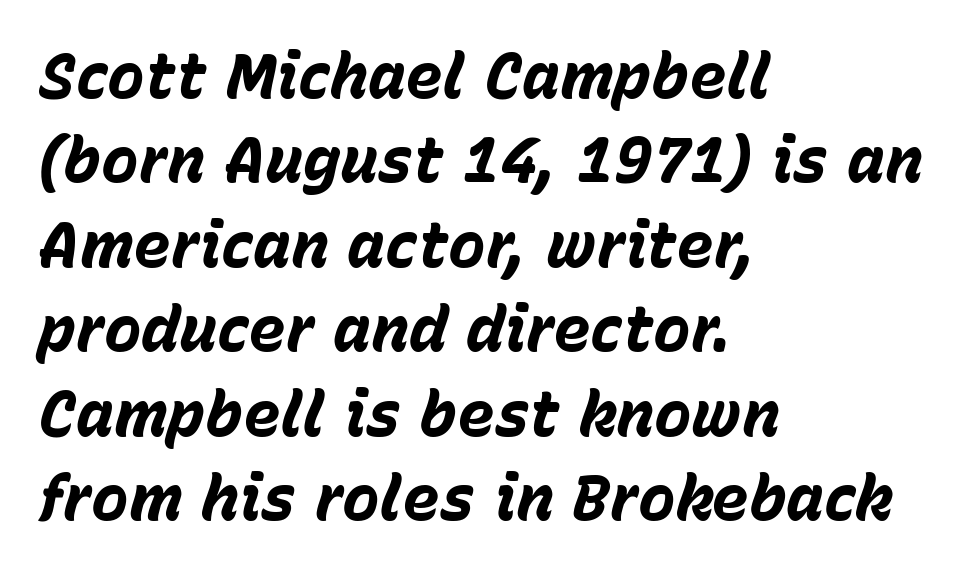
{"italic": "yes", "lean": "right", "slant_degrees": 15, "bold": "yes", "weight": "bold", "width": "normal", "stroke_contrast": "low", "x_height": "medium", "monospaced": "no", "underline": "no", "align": "left", "line_spacing": "normal", "line_spacing_ratio": 1.34, "letter_spacing": "normal", "letter_spacing_em": 0.0, "glyph_px": 63}
